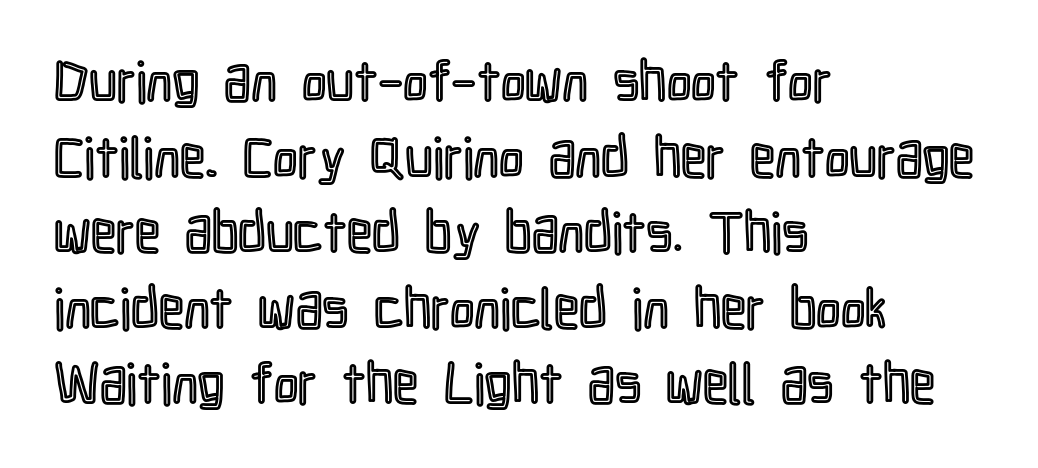
The image shows 56 px condensed type, upright; set left-aligned, normal line spacing (1.35x), normal letter spacing, not underlined; a medium x-height.
